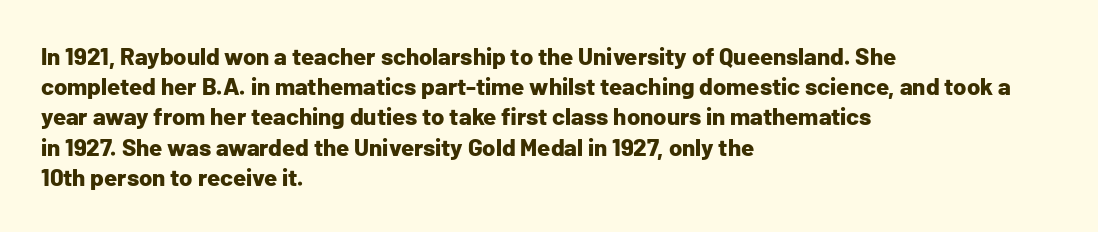
{"italic": "no", "bold": "yes", "underline": "no", "align": "left", "line_spacing": "normal", "line_spacing_ratio": 1.26, "letter_spacing": "normal", "letter_spacing_em": 0.0, "glyph_px": 24}
